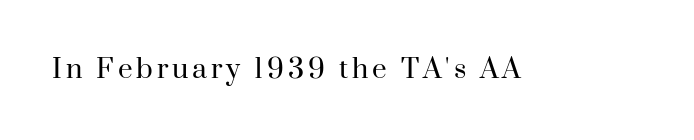
Q: Is the text bold? A: No.
Q: Is the text italic (slanted)? A: No, it is upright.
Q: Is the text underlined? A: No.
